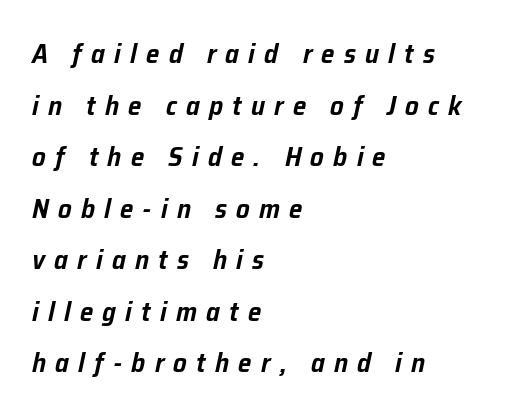
A typesetter would mark this as italic. The designer dialed line spacing up above the default. Caption: multi-line text, flush left, ragged right. Unmarked baselines from the first word to the last.
